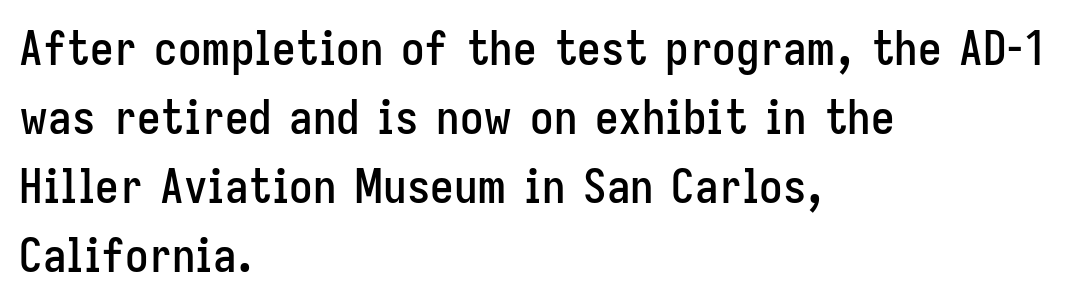
{"serif": "no", "italic": "no", "width": "condensed", "stroke_contrast": "low", "x_height": "medium", "monospaced": "no", "underline": "no", "align": "left", "line_spacing": "normal", "line_spacing_ratio": 1.47, "letter_spacing": "normal", "letter_spacing_em": 0.0, "glyph_px": 47}
